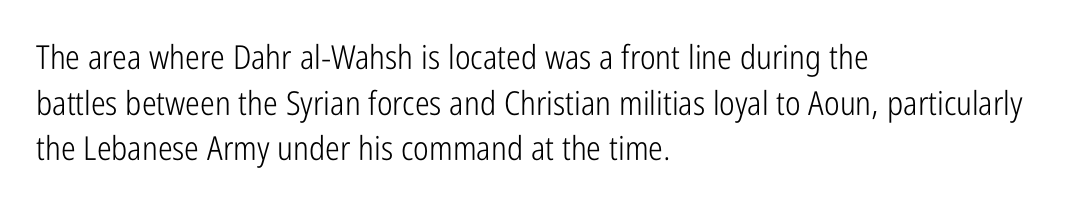
{"serif": "no", "italic": "no", "bold": "no", "weight": "light", "width": "condensed", "stroke_contrast": "low", "x_height": "medium", "monospaced": "no", "underline": "no", "align": "left", "line_spacing": "normal", "line_spacing_ratio": 1.38, "letter_spacing": "normal", "letter_spacing_em": 0.0, "glyph_px": 33}
